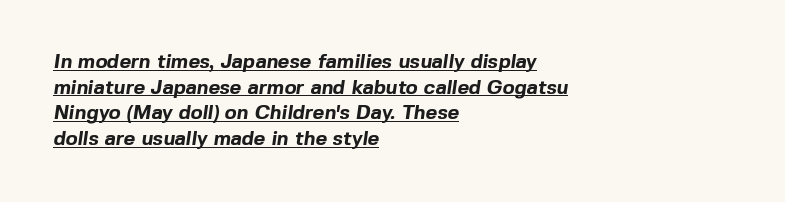
{"bold": "yes", "underline": "yes", "align": "left", "line_spacing": "normal", "line_spacing_ratio": 1.28, "letter_spacing": "normal", "letter_spacing_em": 0.0, "glyph_px": 20}
